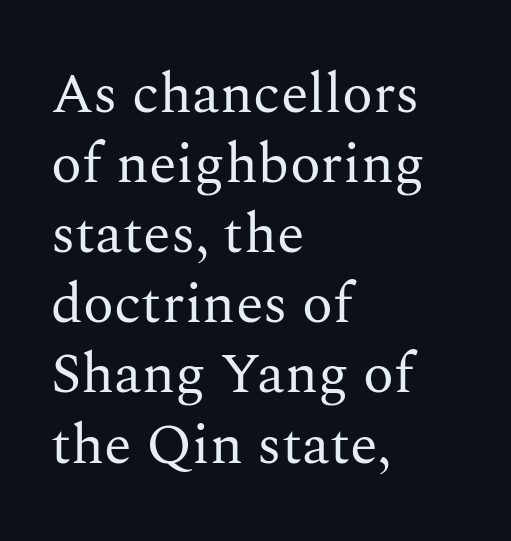
Q: Is the text bold? A: No.
Q: Is the text italic (slanted)? A: No, it is upright.
Q: Is the typeface a serif or a sans-serif typeface? A: Serif.
Q: Is the text underlined? A: No.
Q: How is the paragraph aligned? A: Left-aligned.
Q: Is the spacing between letters normal or unusually wide? A: Normal.
Q: Width (condensed, normal, or wide)? A: Normal.
Q: Stroke contrast? A: Medium.
Q: x-height? A: Medium.
Q: Monospaced? A: No.
